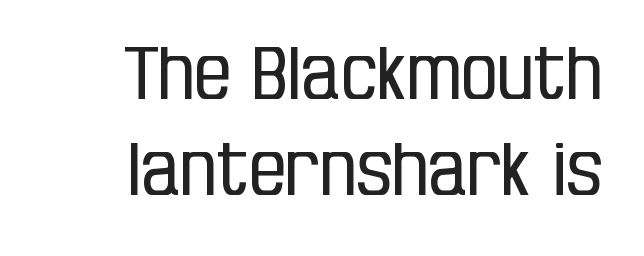
The passage shown is not underscored anywhere. Tracking here is standard; glyphs follow each other at the usual distance. Is the block centered? No — it sits flush against the right margin. How would I describe the line gaps? Plain and ordinary. Each letter keeps its own natural width here, so spacing adapts to shape.
